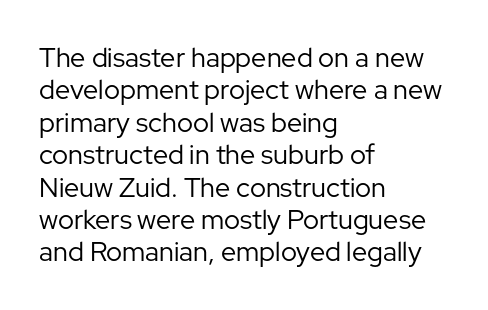
The image shows 27 px text type, upright; set left-aligned, line spacing 1.2x, normal letter spacing, not underlined.
